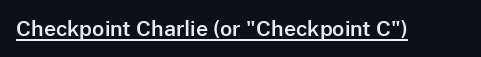
The image shows 21 px text type, upright; set normal letter spacing, underlined.
